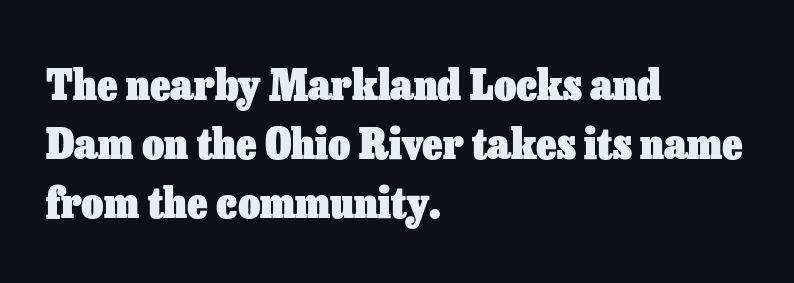
{"italic": "no", "bold": "yes", "weight": "heavy", "width": "normal", "stroke_contrast": "low", "x_height": "medium", "monospaced": "no", "underline": "no", "align": "left", "line_spacing": "normal", "line_spacing_ratio": 1.37, "letter_spacing": "normal", "letter_spacing_em": 0.0, "glyph_px": 43}
